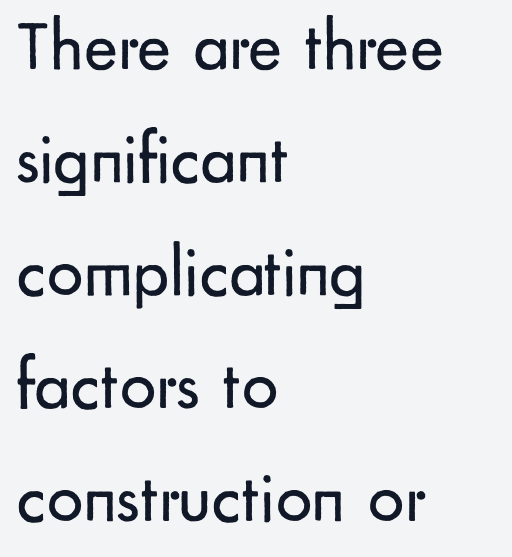
Q: Is the text bold? A: No.
Q: Is the text italic (slanted)? A: No, it is upright.
Q: Is the typeface a serif or a sans-serif typeface? A: Sans-serif.
Q: Is the text underlined? A: No.
Q: How is the paragraph aligned? A: Left-aligned.
Q: Is the spacing between letters normal or unusually wide? A: Normal.
Q: Is the spacing between lines tight, normal or loose? A: Normal.
Q: Width (condensed, normal, or wide)? A: Normal.
Q: Stroke contrast? A: Low.
Q: x-height? A: Small.
Q: Monospaced? A: No.
